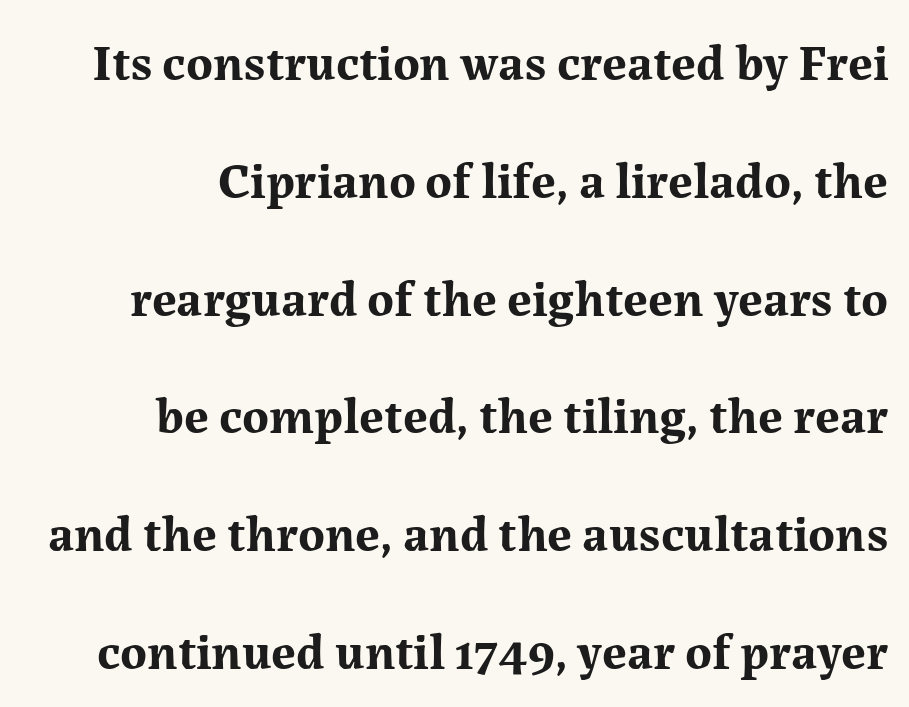
What kind of face is this? One with serifs. Look at the stroke-to-counter ratio: heavy, a bold. A typesetter would call this proportional, since set widths differ per character. Glance below the letters and you will spot only blank space. The rendering anchors every line to the right-hand side. Unlike italic type, these characters show no tilt at all.
